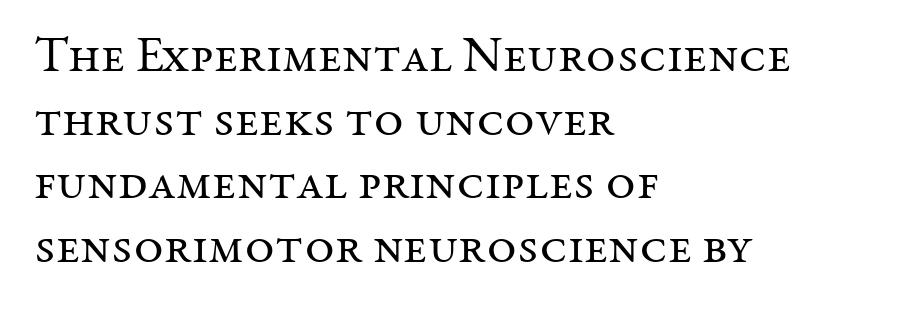
Q: Is the text bold? A: No.
Q: Is the text italic (slanted)? A: No, it is upright.
Q: Is the typeface a serif or a sans-serif typeface? A: Serif.
Q: Is the text underlined? A: No.
Q: How is the paragraph aligned? A: Left-aligned.
Q: Is the spacing between letters normal or unusually wide? A: Normal.
Q: Is the spacing between lines tight, normal or loose? A: Normal.
Q: Width (condensed, normal, or wide)? A: Normal.
Q: Stroke contrast? A: Medium.
Q: x-height? A: Medium.
Q: Monospaced? A: No.
